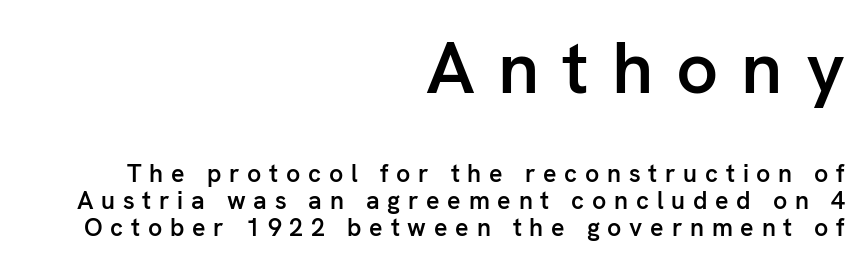
The image shows 74 px semibold sans-serif type, upright; set right-aligned, tight line spacing (1.07x), unusually wide letter spacing (+0.31 em), not underlined; the first (top) block is 2.96x larger; low stroke contrast and a medium x-height.
